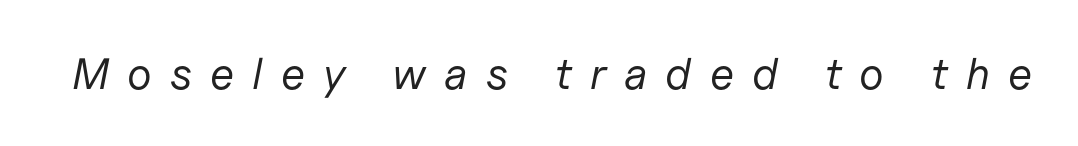
Every character sits at an angle, as italics do. The face looks like a standard text weight, possibly lighter. A bare baseline throughout the passage. This sample has the flowing, uneven cadence of proportional lettering. Loose tracking; the words dissolve into strings of separated letters.
